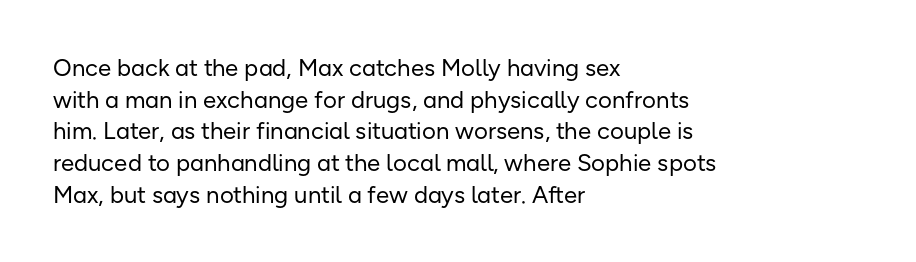
Leftover space on each line is placed entirely after the last word. The typesetting does not lean heavy: it is not bold. Honestly, the letter spacing is just normal — you wouldn't notice it. Underline: absent. If you drew a line through each stem, it would be perfectly vertical.
